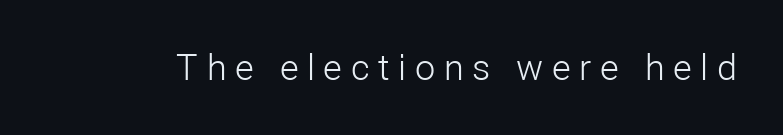
Q: Is the text bold? A: No.
Q: Is the text italic (slanted)? A: No, it is upright.
Q: Is the typeface a serif or a sans-serif typeface? A: Sans-serif.
Q: Is the text underlined? A: No.
Q: Is the spacing between letters normal or unusually wide? A: Unusually wide.
Q: Width (condensed, normal, or wide)? A: Normal.
Q: Stroke contrast? A: Low.
Q: x-height? A: Medium.
Q: Monospaced? A: No.
